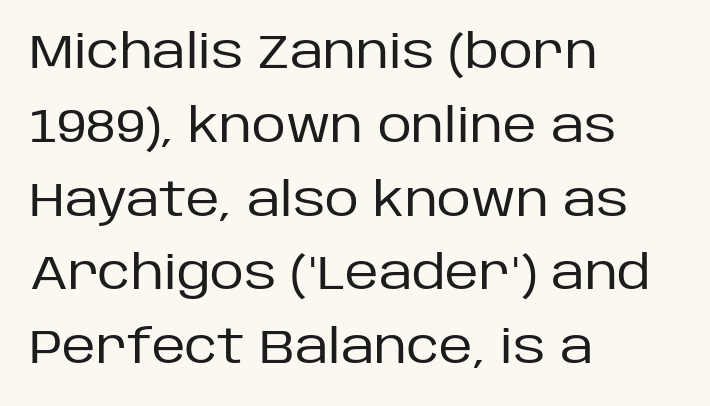
The image shows 47 px regular-weight sans-serif type, upright; set left-aligned, normal line spacing (1.57x), normal letter spacing, not underlined; low stroke contrast and a large x-height.
